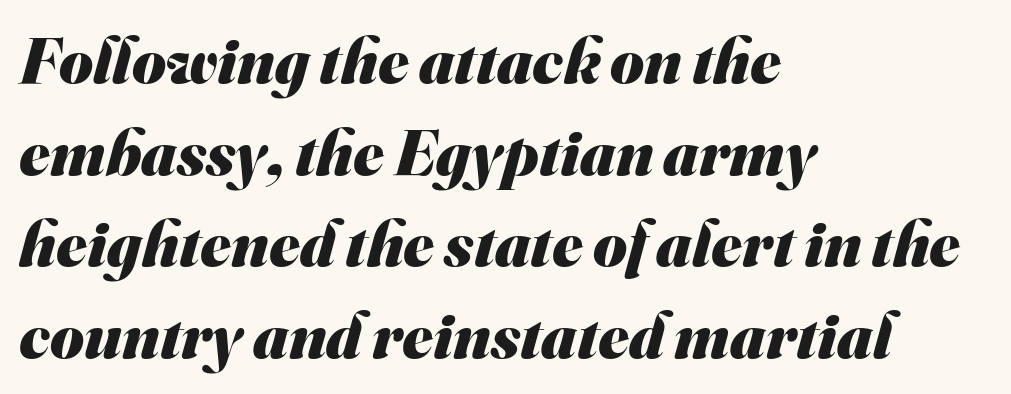
Q: Is the text bold? A: Yes.
Q: Is the typeface a serif or a sans-serif typeface? A: Sans-serif.
Q: Is the text underlined? A: No.
Q: How is the paragraph aligned? A: Left-aligned.
Q: Is the spacing between letters normal or unusually wide? A: Normal.
Q: Is the spacing between lines tight, normal or loose? A: Normal.
Q: Width (condensed, normal, or wide)? A: Normal.
Q: Stroke contrast? A: Medium.
Q: x-height? A: Small.
Q: Monospaced? A: No.
